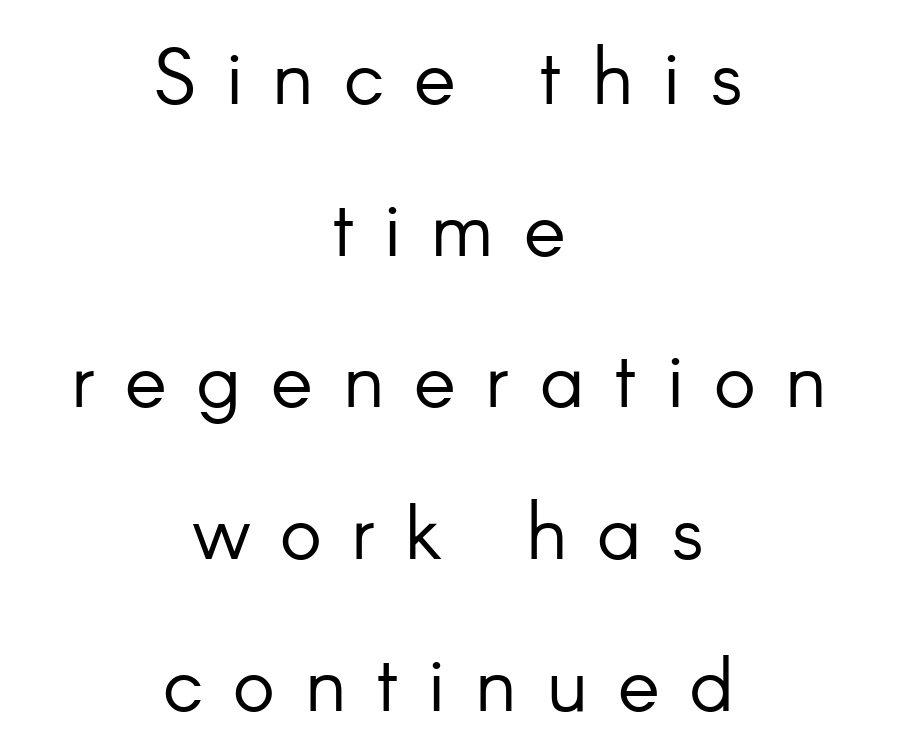
Q: Is the text bold? A: No.
Q: Is the text italic (slanted)? A: No, it is upright.
Q: Is the typeface a serif or a sans-serif typeface? A: Sans-serif.
Q: Is the text underlined? A: No.
Q: How is the paragraph aligned? A: Centered.
Q: Is the spacing between letters normal or unusually wide? A: Unusually wide.
Q: Is the spacing between lines tight, normal or loose? A: Loose.
Q: Width (condensed, normal, or wide)? A: Normal.
Q: Stroke contrast? A: Low.
Q: x-height? A: Small.
Q: Monospaced? A: No.
